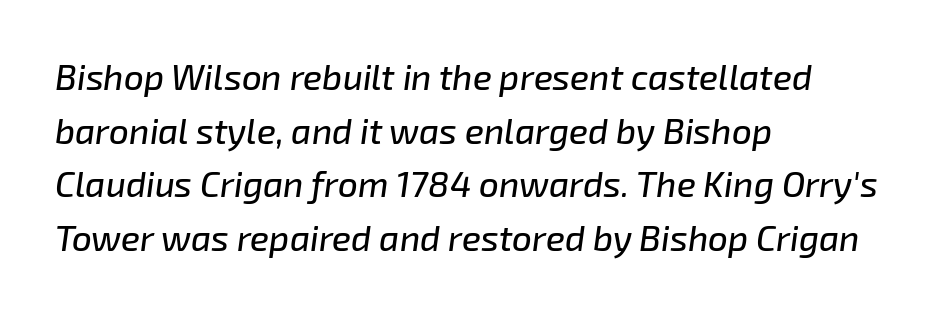
{"italic": "yes", "lean": "right", "slant_degrees": 8, "width": "normal", "stroke_contrast": "low", "x_height": "medium", "monospaced": "no", "underline": "no", "align": "left", "line_spacing": "normal", "line_spacing_ratio": 1.53, "letter_spacing": "normal", "letter_spacing_em": 0.0, "glyph_px": 35}
